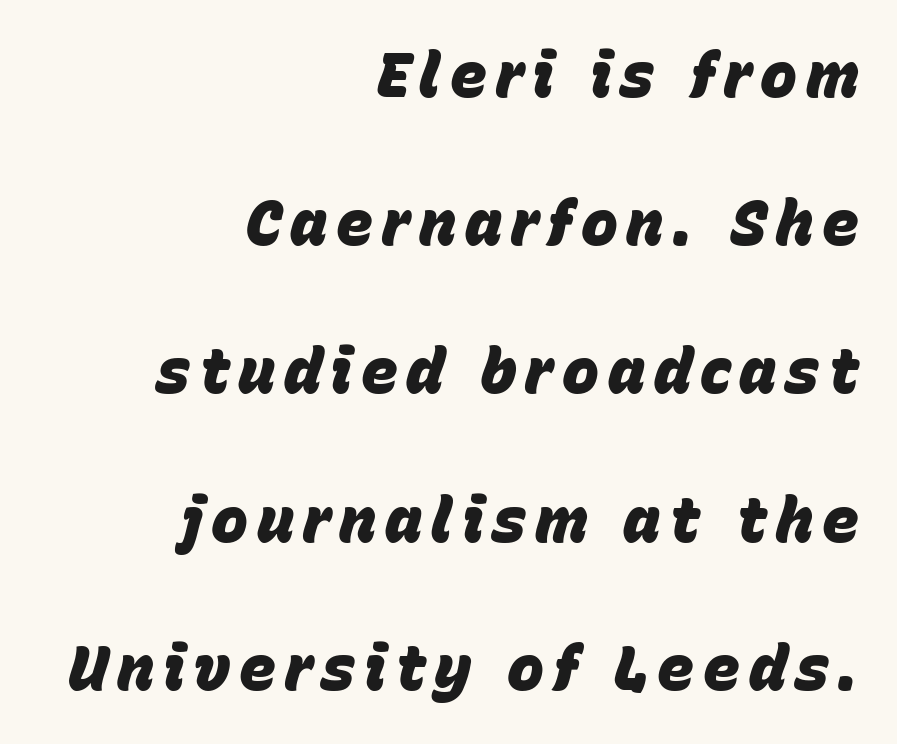
The typesetter chose a ragged-left arrangement here. Notice the wide empty band between every row — that's loose leading. When letters slant like this, we call the style italic. The font is running at its bold setting. Each letter keeps its own natural width here, so spacing adapts to shape. Words float on clear page, feet unadorned.
